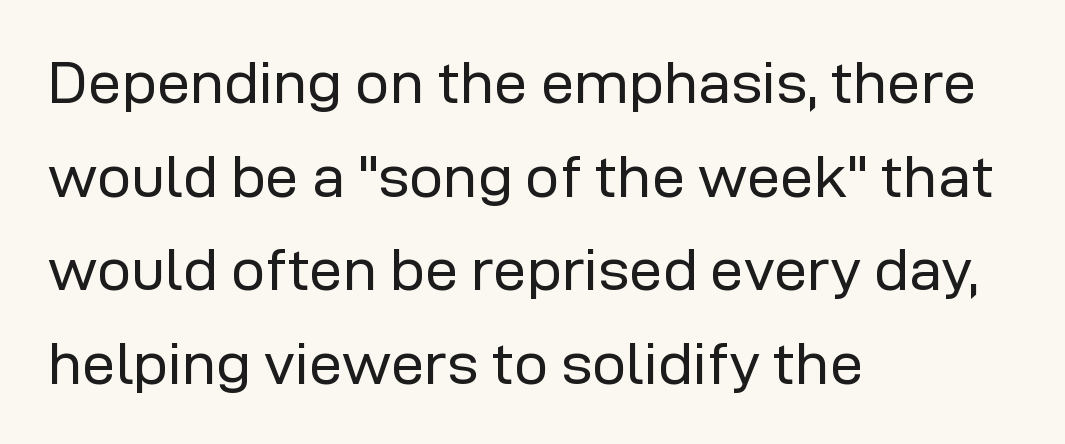
Alignment: flush left. Here the designer chose a conventional face with non-uniform glyph widths. The typeface chosen for these lines omits serifs. Look at the tracking — it's just the regular setting, nothing added. Regarding leading, the lines here are spaced in the standard way.
